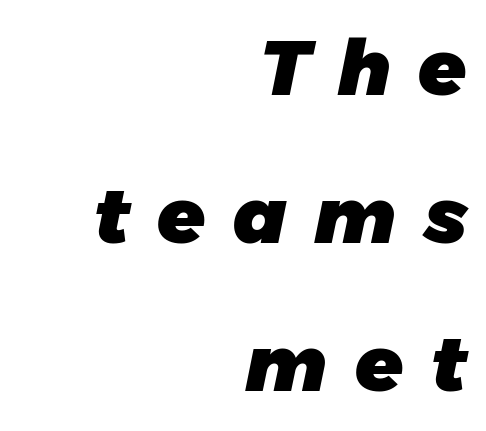
{"italic": "yes", "lean": "right", "slant_degrees": 11, "bold": "yes", "weight": "heavy", "width": "normal", "stroke_contrast": "low", "x_height": "medium", "monospaced": "no", "underline": "no", "align": "right", "line_spacing": "loose", "line_spacing_ratio": 1.9, "letter_spacing": "wide", "letter_spacing_em": 0.35, "glyph_px": 78}
